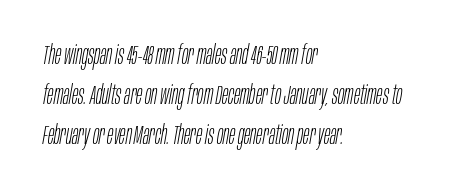
The image shows 26 px text type, italic (leaning right); set left-aligned, normal line spacing (1.54x), normal letter spacing, not underlined.
